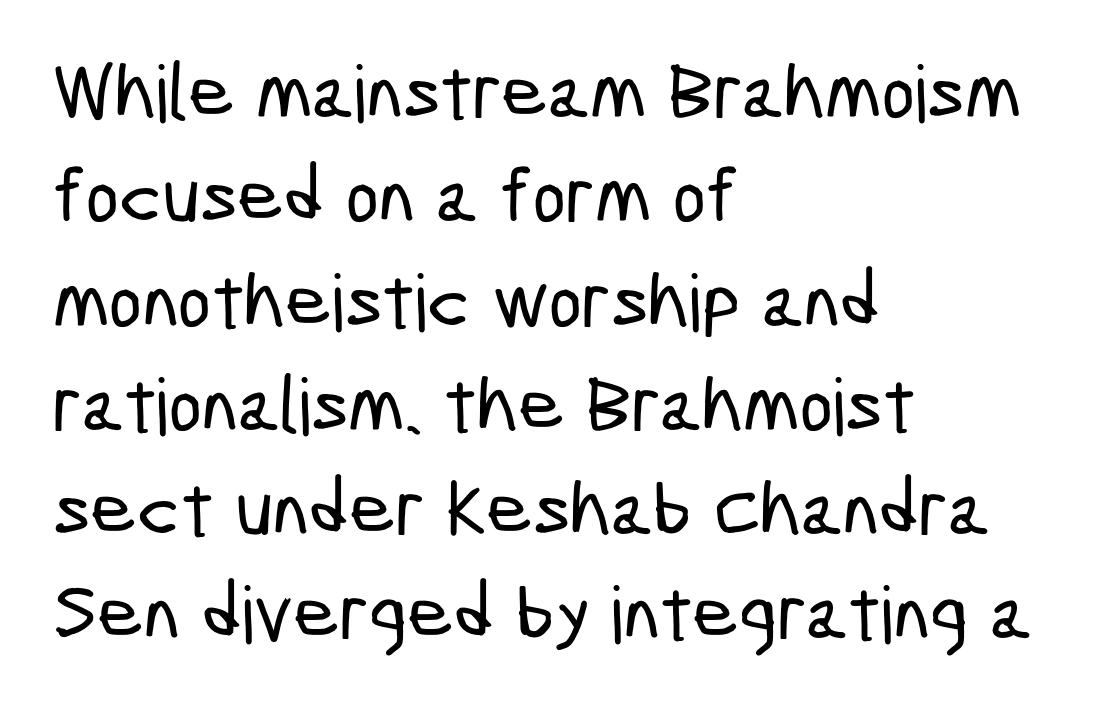
{"serif": "no", "width": "condensed", "stroke_contrast": "low", "x_height": "medium", "monospaced": "no", "underline": "no", "align": "left", "line_spacing": "normal", "line_spacing_ratio": 1.32, "letter_spacing": "normal", "letter_spacing_em": 0.0, "glyph_px": 79}
